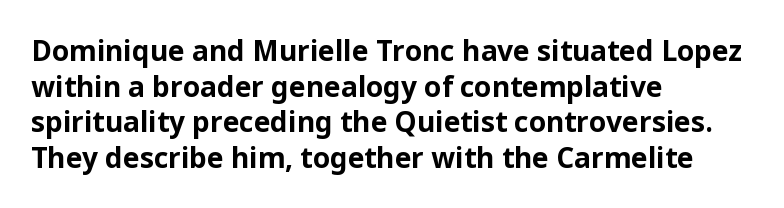
{"serif": "no", "italic": "no", "bold": "yes", "weight": "bold", "width": "normal", "stroke_contrast": "low", "x_height": "medium", "monospaced": "no", "underline": "no", "align": "left", "line_spacing": "normal", "line_spacing_ratio": 1.27, "letter_spacing": "normal", "letter_spacing_em": 0.0, "glyph_px": 28}
